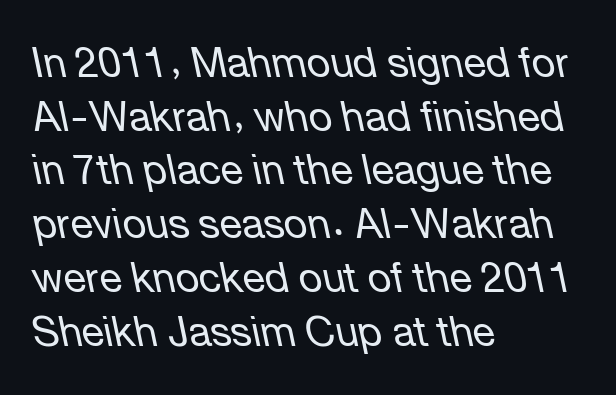
The image shows 41 px regular-weight type, italic (leaning left); set left-aligned, normal line spacing (1.31x), normal letter spacing, not underlined; low stroke contrast and a medium x-height.
